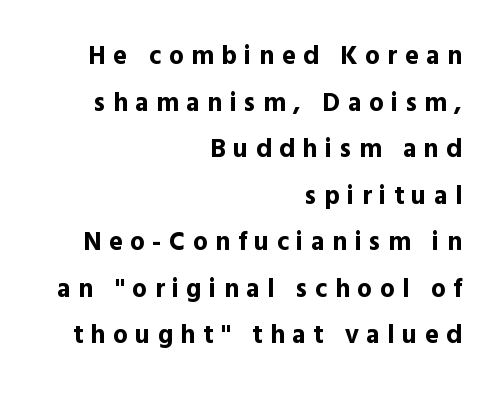
Is the type bold? Yes — the strokes are clearly thick and heavy. Caption: multi-line text, flush right, ragged left. Characters follow at a spacing far wider than the type designer built in. The letters stand straight up with perfectly vertical stems.
